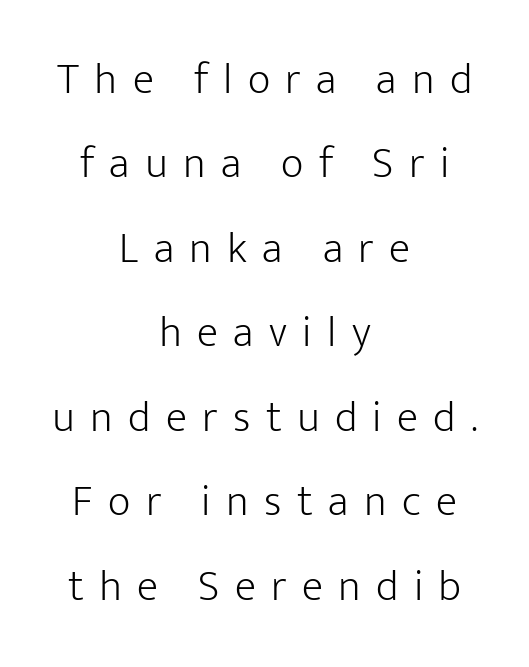
The letters carry no serifs — their stems end cleanly without finishing strokes. A quiet, ordinary-to-light weight characterises the typeface. These lines stand farther apart than default settings would place them. This is roman type, the default non-slanted kind. Does the copy run flush right? No — it is centered line by line. Here the glyphs are tracked loosely, breaking word shapes into spaced letters.
